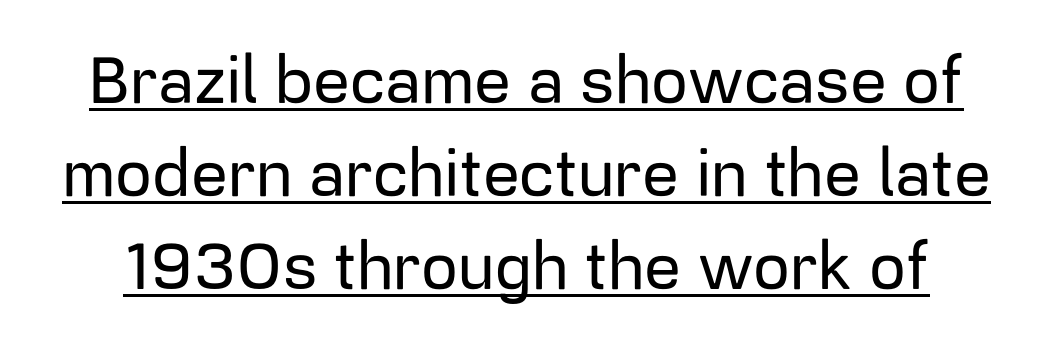
The image shows 65 px sans-serif type, upright; set normal line spacing (1.43x), normal letter spacing, underlined; low stroke contrast and a medium x-height.
